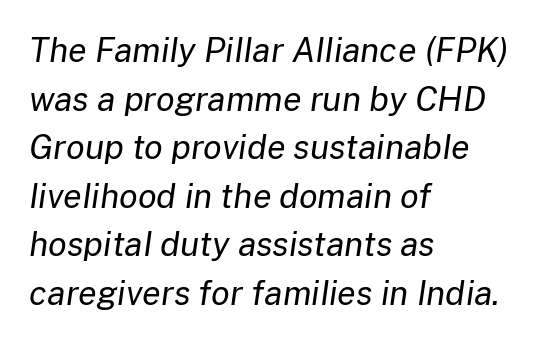
Q: Is the text bold? A: No.
Q: Is the text italic (slanted)? A: Yes, it leans right by about 8 degrees.
Q: Is the text underlined? A: No.
Q: How is the paragraph aligned? A: Left-aligned.
Q: Is the spacing between letters normal or unusually wide? A: Normal.
Q: Is the spacing between lines tight, normal or loose? A: Normal.
Q: Width (condensed, normal, or wide)? A: Normal.
Q: Stroke contrast? A: Low.
Q: x-height? A: Medium.
Q: Monospaced? A: No.
